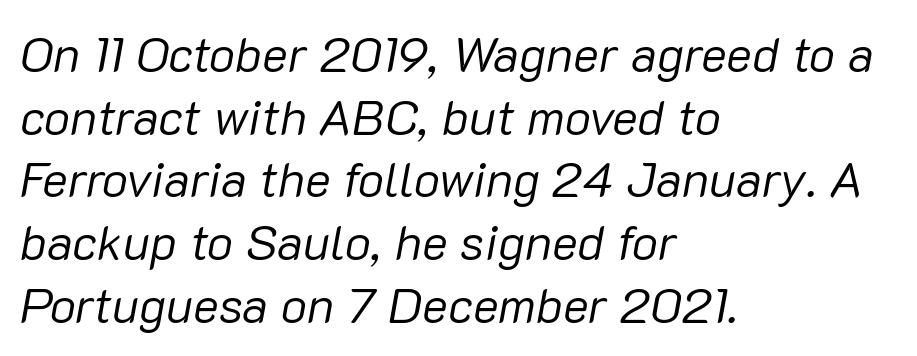
{"italic": "yes", "lean": "right", "slant_degrees": 10, "bold": "no", "weight": "regular", "width": "normal", "stroke_contrast": "low", "x_height": "medium", "monospaced": "no", "underline": "no", "align": "left", "line_spacing": "normal", "line_spacing_ratio": 1.28, "letter_spacing": "normal", "letter_spacing_em": 0.0, "glyph_px": 49}
